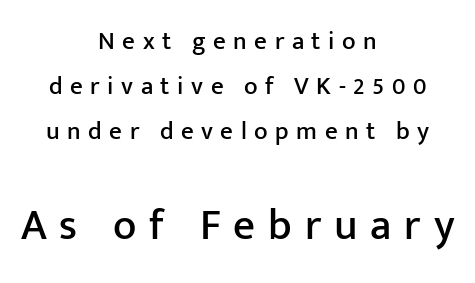
Q: Is the text italic (slanted)? A: No, it is upright.
Q: Is the typeface a serif or a sans-serif typeface? A: Sans-serif.
Q: Is the text underlined? A: No.
Q: How is the paragraph aligned? A: Centered.
Q: Is the spacing between letters normal or unusually wide? A: Unusually wide.
Q: Which block of text is set in a larger size, the first (top) or the second (bottom)? A: The second (bottom) one.
Q: Width (condensed, normal, or wide)? A: Normal.
Q: Stroke contrast? A: Low.
Q: x-height? A: Medium.
Q: Monospaced? A: No.
